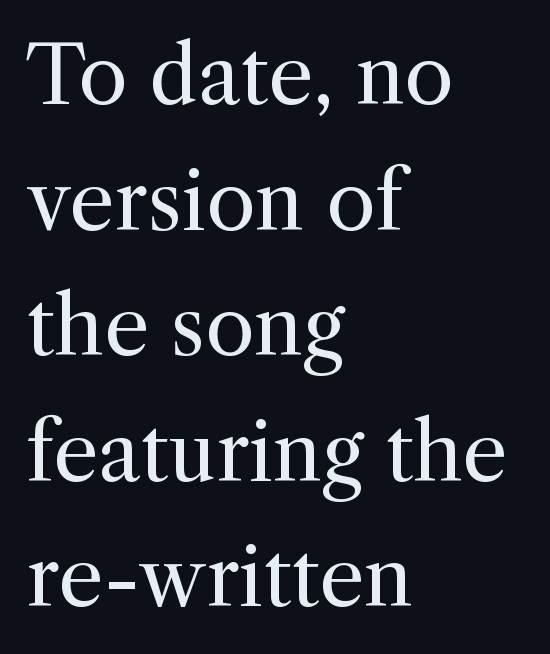
Q: Is the text bold? A: No.
Q: Is the text italic (slanted)? A: No, it is upright.
Q: Is the typeface a serif or a sans-serif typeface? A: Serif.
Q: Is the text underlined? A: No.
Q: How is the paragraph aligned? A: Left-aligned.
Q: Is the spacing between letters normal or unusually wide? A: Normal.
Q: Is the spacing between lines tight, normal or loose? A: Normal.
Q: Width (condensed, normal, or wide)? A: Normal.
Q: x-height? A: Medium.
Q: Monospaced? A: No.
